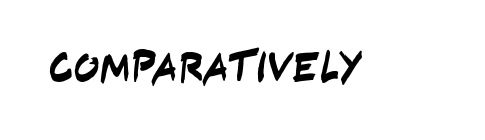
{"serif": "no", "width": "condensed", "stroke_contrast": "low", "x_height": "large", "monospaced": "no", "underline": "no", "letter_spacing": "normal", "letter_spacing_em": 0.0, "glyph_px": 43}
